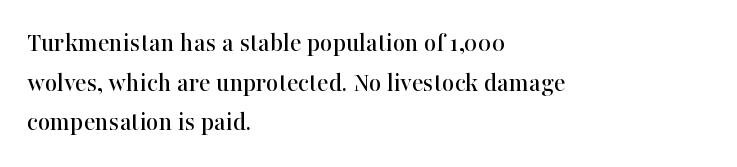
The image shows 27 px text type, upright; set left-aligned, normal line spacing (1.47x), normal letter spacing, not underlined.
